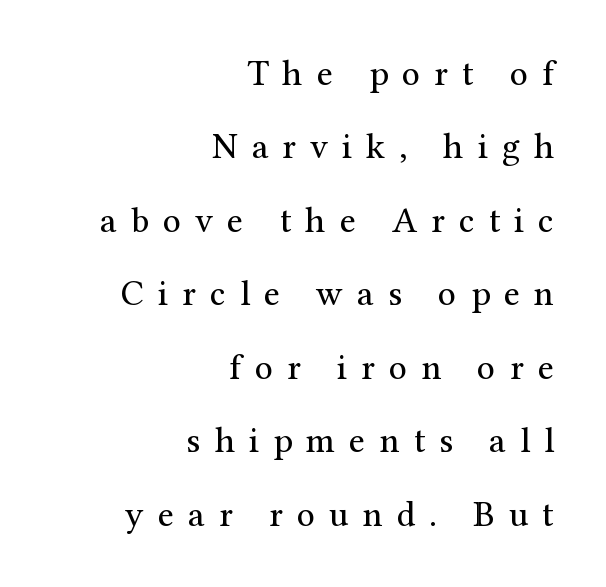
The image shows 36 px regular-weight serif type, upright; set right-aligned, loose line spacing (2.04x), unusually wide letter spacing (+0.39 em), not underlined; medium stroke contrast and a medium x-height.
